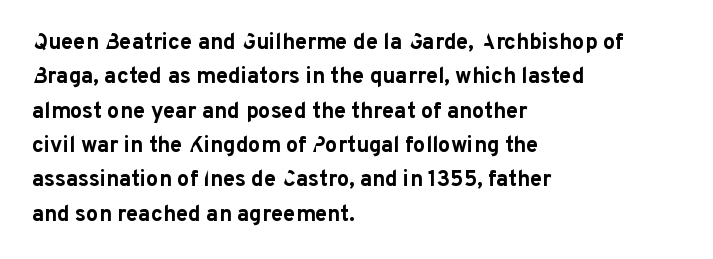
Upright lettering throughout. Just letters on the line, the space beneath them empty. The vertical gap from one line to the next is medium. Strong, thick strokes mark this as bold type. Short and long lines alike share a common starting point at left.
